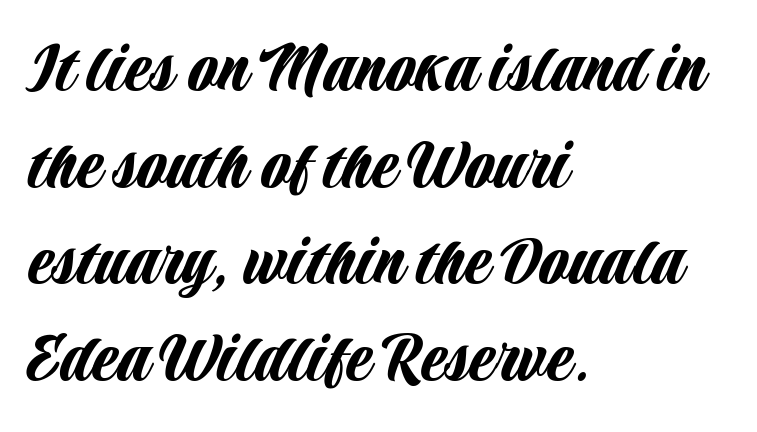
{"serif": "no", "width": "condensed", "stroke_contrast": "low", "x_height": "large", "monospaced": "no", "underline": "no", "align": "left", "line_spacing": "normal", "line_spacing_ratio": 1.27, "letter_spacing": "normal", "letter_spacing_em": 0.0, "glyph_px": 76}
